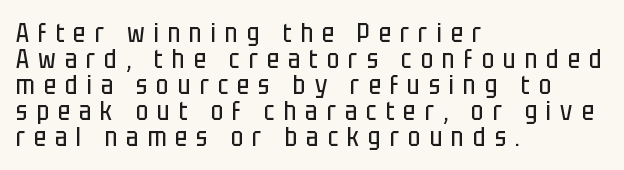
Q: Is the text bold? A: No.
Q: Is the text italic (slanted)? A: No, it is upright.
Q: Is the text underlined? A: No.
Q: How is the paragraph aligned? A: Left-aligned.
Q: Is the spacing between letters normal or unusually wide? A: Unusually wide.
Q: Is the spacing between lines tight, normal or loose? A: Tight.
